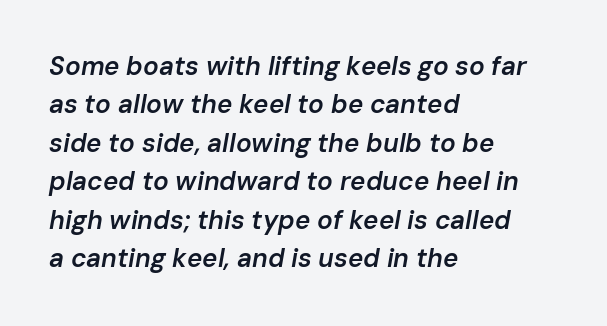
{"italic": "yes", "lean": "right", "slant_degrees": 10, "bold": "semi", "underline": "no", "align": "left", "line_spacing": "normal", "line_spacing_ratio": 1.48, "letter_spacing": "normal", "letter_spacing_em": 0.0, "glyph_px": 26}
